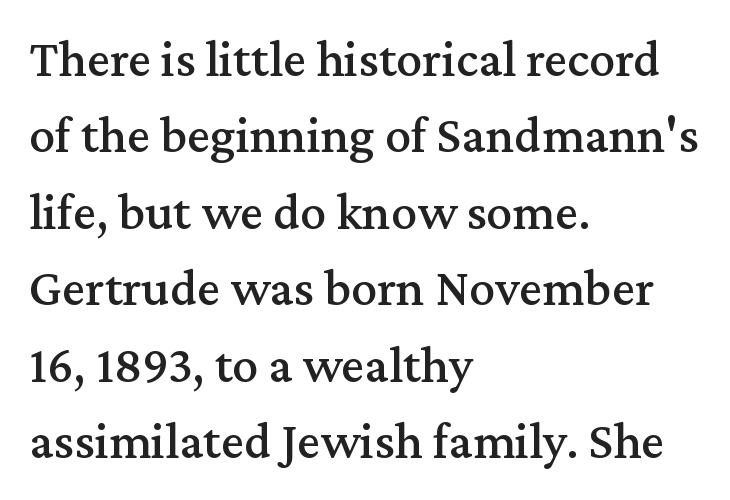
Q: Is the text italic (slanted)? A: No, it is upright.
Q: Is the typeface a serif or a sans-serif typeface? A: Serif.
Q: Is the text underlined? A: No.
Q: How is the paragraph aligned? A: Left-aligned.
Q: Is the spacing between letters normal or unusually wide? A: Normal.
Q: Is the spacing between lines tight, normal or loose? A: Normal.
Q: Width (condensed, normal, or wide)? A: Normal.
Q: Stroke contrast? A: Medium.
Q: x-height? A: Medium.
Q: Monospaced? A: No.
